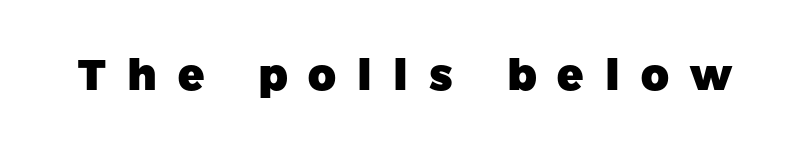
Q: Is the text bold? A: Yes.
Q: Is the text italic (slanted)? A: No, it is upright.
Q: Is the typeface a serif or a sans-serif typeface? A: Sans-serif.
Q: Is the text underlined? A: No.
Q: Is the spacing between letters normal or unusually wide? A: Unusually wide.
Q: Width (condensed, normal, or wide)? A: Normal.
Q: Stroke contrast? A: Low.
Q: x-height? A: Medium.
Q: Monospaced? A: No.
